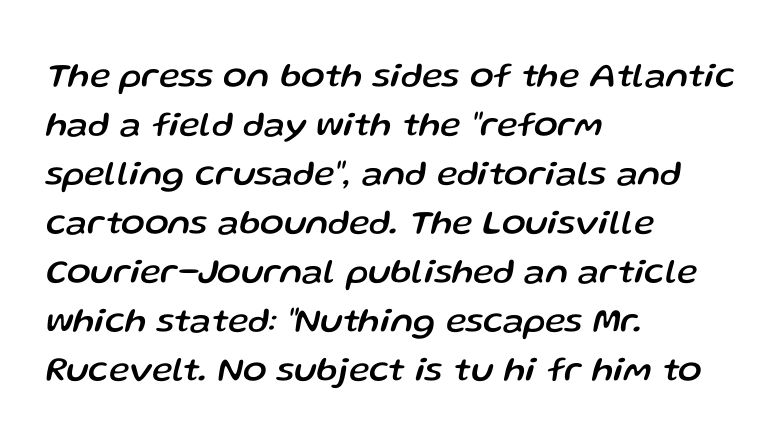
{"italic": "yes", "lean": "right", "slant_degrees": 13, "width": "normal", "stroke_contrast": "low", "x_height": "medium", "monospaced": "no", "underline": "no", "align": "left", "line_spacing": "normal", "line_spacing_ratio": 1.4, "letter_spacing": "normal", "letter_spacing_em": 0.0, "glyph_px": 35}
